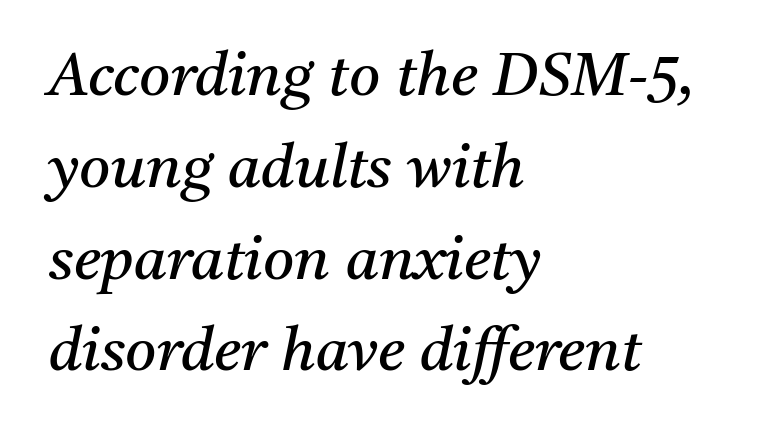
The image shows 60 px regular-weight serif type, italic (leaning right); set left-aligned, normal line spacing (1.53x), normal letter spacing, not underlined; medium stroke contrast and a medium x-height.
